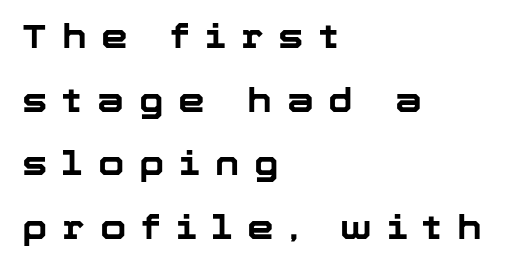
Q: Is the text bold? A: Yes.
Q: Is the text italic (slanted)? A: No, it is upright.
Q: Is the typeface a serif or a sans-serif typeface? A: Sans-serif.
Q: Is the text underlined? A: No.
Q: How is the paragraph aligned? A: Left-aligned.
Q: Is the spacing between letters normal or unusually wide? A: Unusually wide.
Q: Width (condensed, normal, or wide)? A: Normal.
Q: Stroke contrast? A: Low.
Q: x-height? A: Medium.
Q: Monospaced? A: No.
